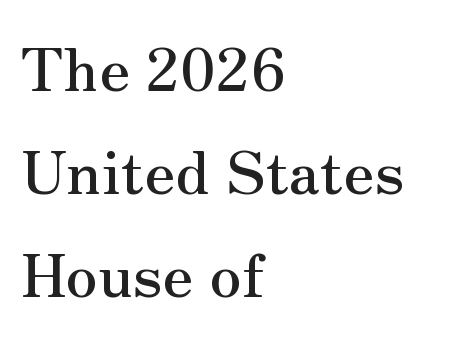
In terms of letterform style, serifs are clearly present. Just letters on the line, the space beneath them empty. There is no visible air inserted between adjacent glyphs. Is the block centered? No — it sits flush against the left margin.
